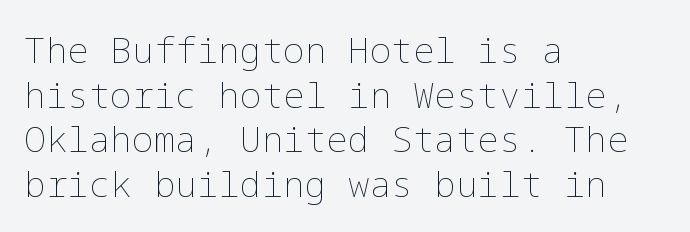
The image shows 36 px thin type, upright; set left-aligned, line spacing 1.24x, normal letter spacing, not underlined; low stroke contrast and a medium x-height.
